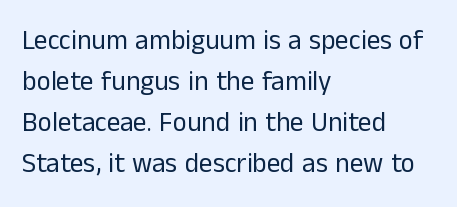
On a weight scale, this lands at 450 or below. The passage shown has conventional tracking throughout. A normal amount of white space separates one row of letters from the next. The rag falls on the right side of this text block.
